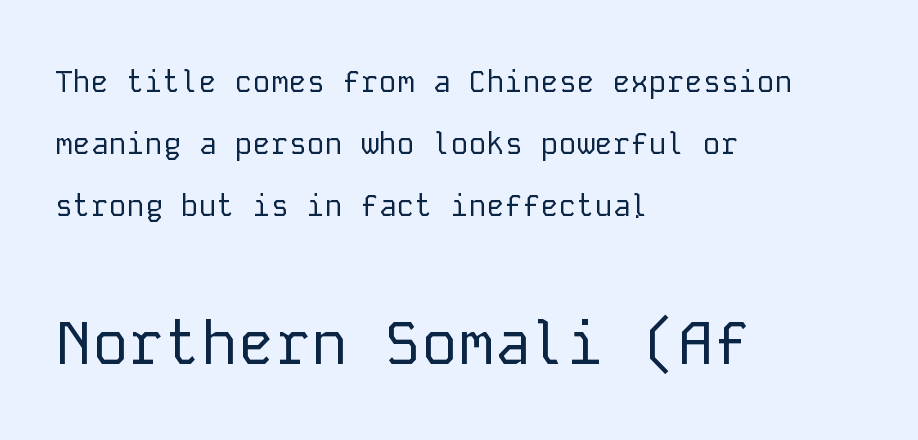
{"serif": "no", "italic": "no", "bold": "no", "weight": "regular", "width": "normal", "stroke_contrast": "low", "x_height": "medium", "monospaced": "yes", "underline": "no", "align": "left", "line_spacing": "loose", "line_spacing_ratio": 2.06, "letter_spacing": "normal", "letter_spacing_em": 0.0, "larger_block": "second", "size_ratio": 2.03, "glyph_px": 61}
